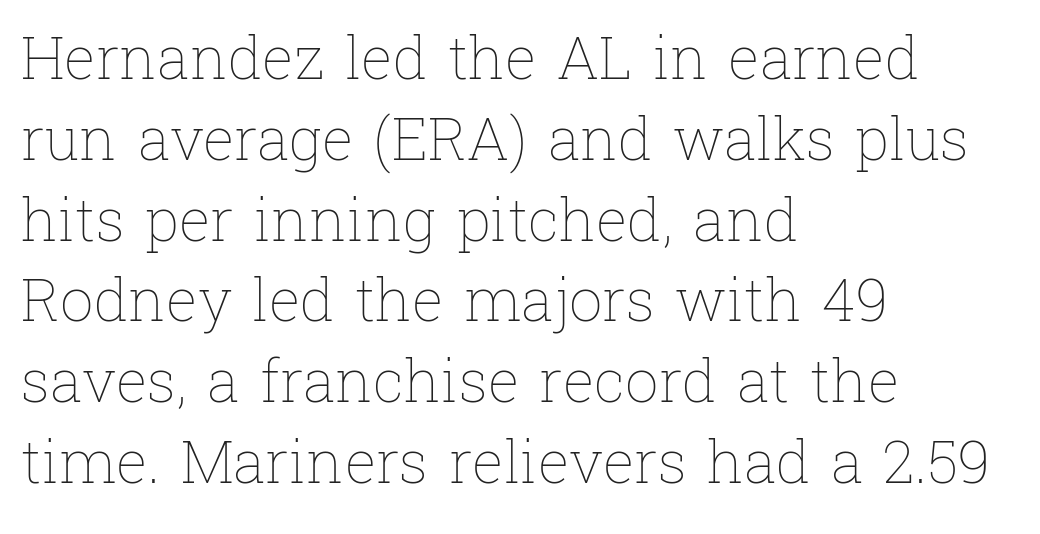
This sample uses plain, unmodified letter spacing. The font is comparable to plain body text, perhaps lighter. The passage shown is typed in a proportional face where columns would drift. The lines are quadded left.
